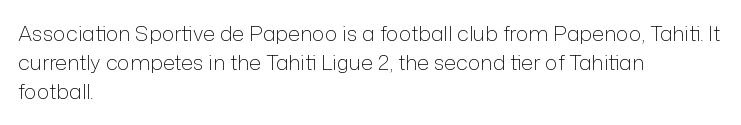
The image shows 21 px text type, upright; set left-aligned, normal line spacing (1.39x), normal letter spacing, not underlined.
